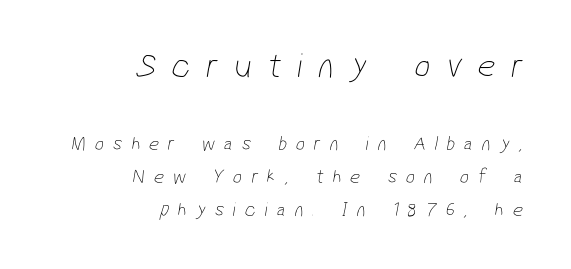
A typesetter would call this proportional, since set widths differ per character. The typeface chosen for these lines omits serifs. Each row of text sits above clean, open space. Counters stay open thanks to moderate or lighter strokes.
